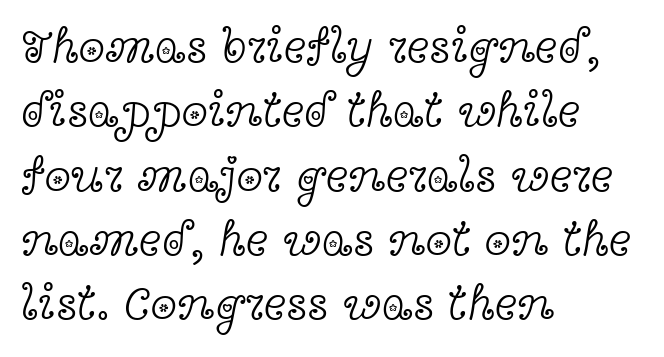
Every row of glyphs begins at an identical x-position on the left. A typesetter would call this proportional, since set widths differ per character. Each word holds together tightly as a unit, with standard inter-letter gaps. Baseline-to-baseline distance is the conventional proportion of letter height. Is the stroke heavy? The answer is a plain regular-or-lighter.
